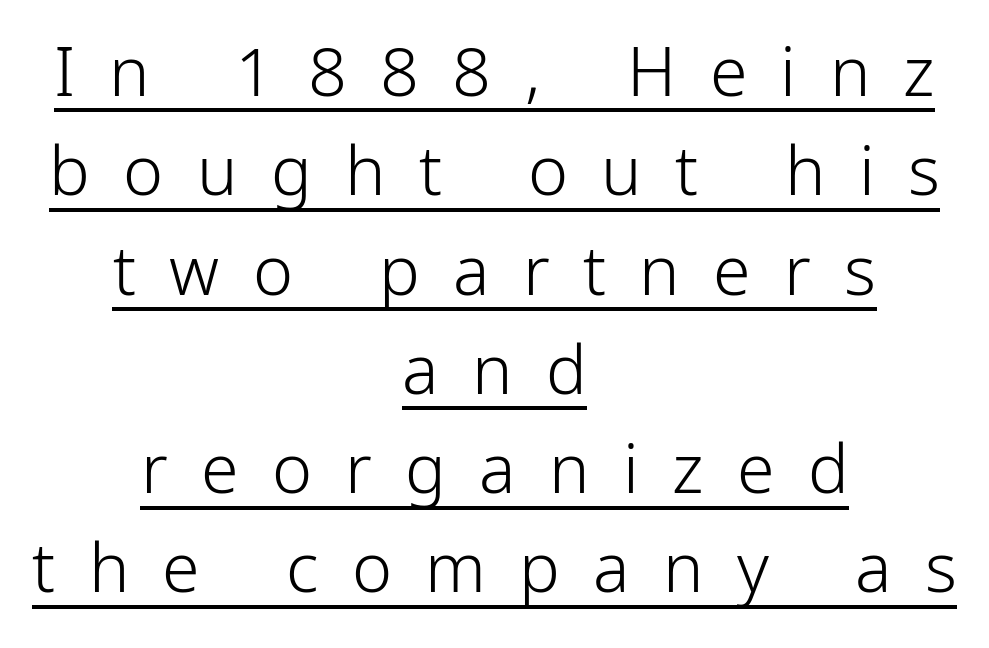
{"serif": "no", "italic": "no", "bold": "no", "weight": "light", "width": "condensed", "stroke_contrast": "low", "x_height": "medium", "monospaced": "no", "underline": "yes", "align": "center", "line_spacing": "normal", "line_spacing_ratio": 1.46, "letter_spacing": "wide", "letter_spacing_em": 0.49, "glyph_px": 68}
